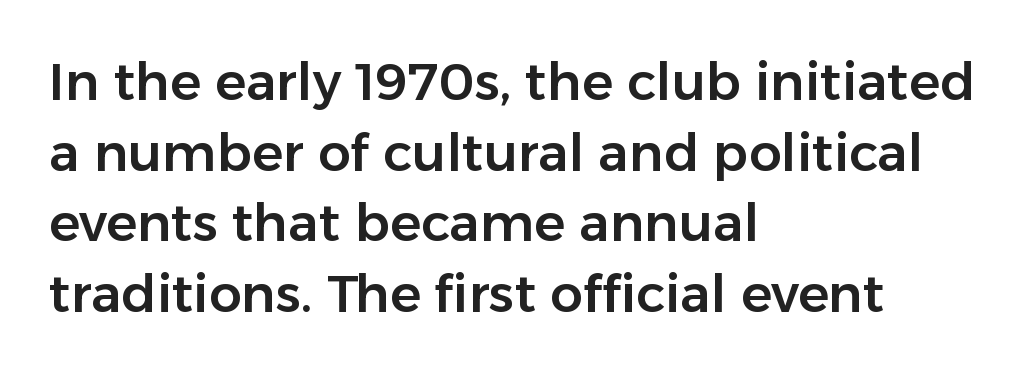
Q: Is the text italic (slanted)? A: No, it is upright.
Q: Is the typeface a serif or a sans-serif typeface? A: Sans-serif.
Q: Is the text underlined? A: No.
Q: How is the paragraph aligned? A: Left-aligned.
Q: Is the spacing between letters normal or unusually wide? A: Normal.
Q: Is the spacing between lines tight, normal or loose? A: Normal.
Q: Width (condensed, normal, or wide)? A: Normal.
Q: Stroke contrast? A: Low.
Q: x-height? A: Medium.
Q: Monospaced? A: No.
